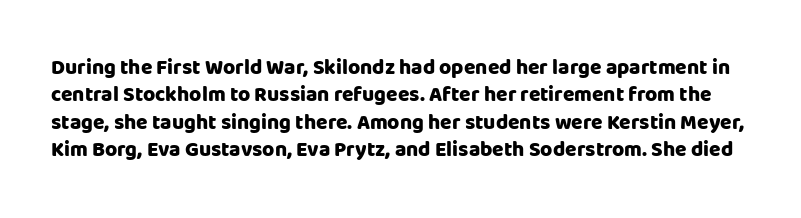
Has an underline been added? It has not. The typography opts for an upright posture over an oblique one. Reading down the column, the eye jumps a familiar distance to each next line. Letter spacing: default. Heft: maximum for text — a bold.
